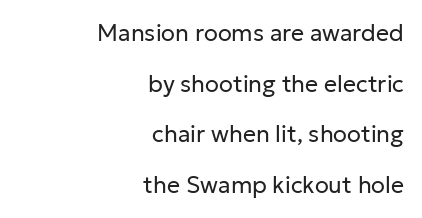
The image shows 23 px text type, upright; set right-aligned, loose line spacing (2.2x), normal letter spacing, not underlined.
